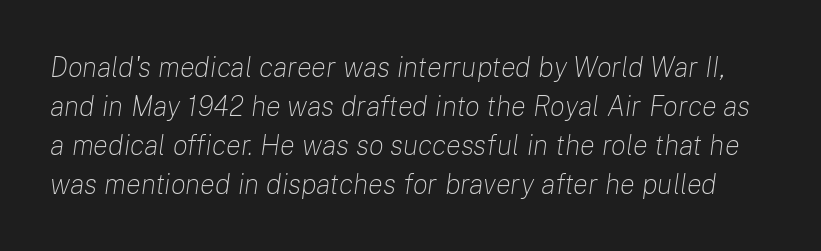
The image shows 28 px light type, italic (leaning right); set normal line spacing (1.39x), normal letter spacing, not underlined; low stroke contrast and a medium x-height.
